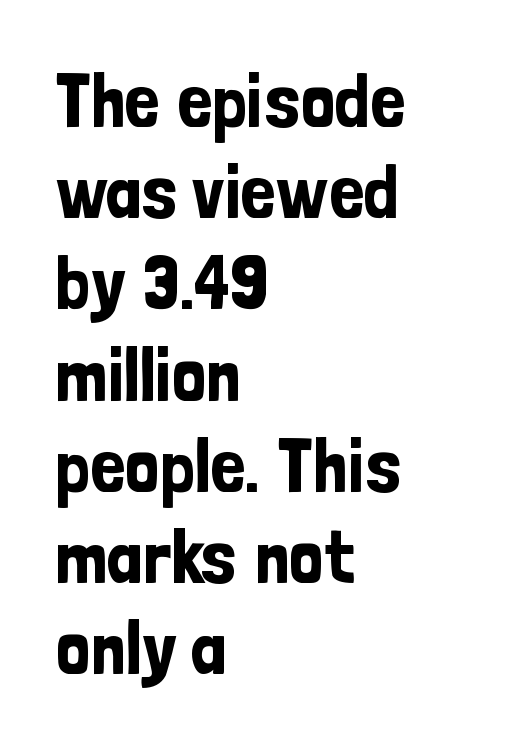
Upright lettering throughout. The characters display no serif detailing; their extremities are plain. Do the characters align in a grid? No, the font is proportional. Lines of text with bare space underneath. The passage is arranged the way most books set body copy — flush left.
